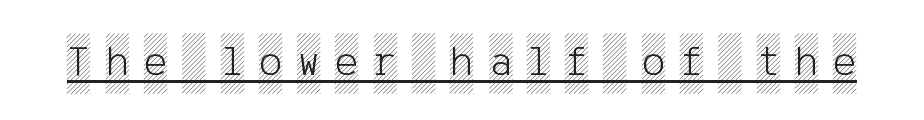
{"italic": "no", "width": "condensed", "x_height": "large", "underline": "yes", "letter_spacing": "wide", "letter_spacing_em": 0.34, "glyph_px": 44}
